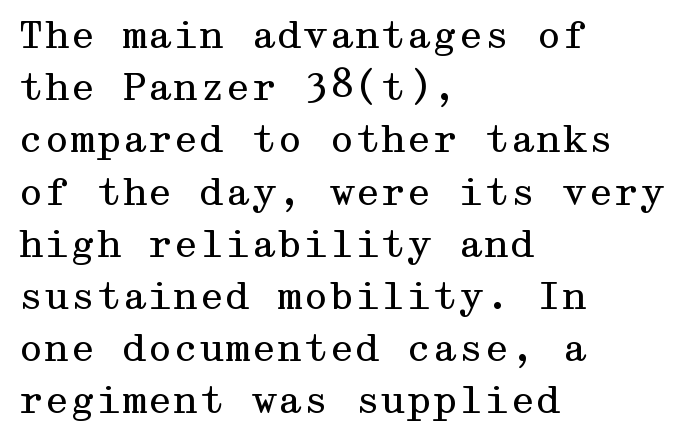
{"serif": "yes", "italic": "no", "bold": "no", "weight": "regular", "width": "wide", "stroke_contrast": "medium", "x_height": "medium", "underline": "no", "align": "left", "line_spacing": "normal", "line_spacing_ratio": 1.41, "letter_spacing": "normal", "letter_spacing_em": 0.0, "glyph_px": 37}
